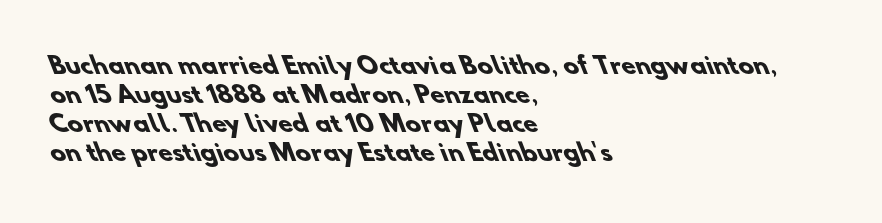
The image shows 23 px bold type; set left-aligned, normal line spacing (1.26x), normal letter spacing, not underlined.
